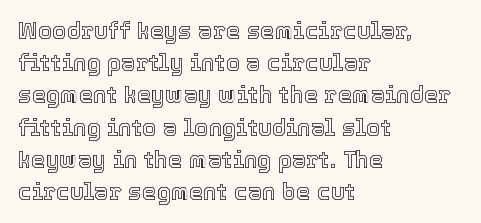
{"italic": "no", "underline": "no", "align": "left", "line_spacing": "normal", "line_spacing_ratio": 1.4, "letter_spacing": "normal", "letter_spacing_em": 0.0, "glyph_px": 23}
